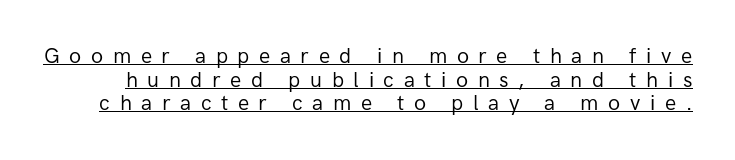
The image shows 21 px text type, upright; set tight line spacing (1.12x), unusually wide letter spacing (+0.46 em), underlined.
